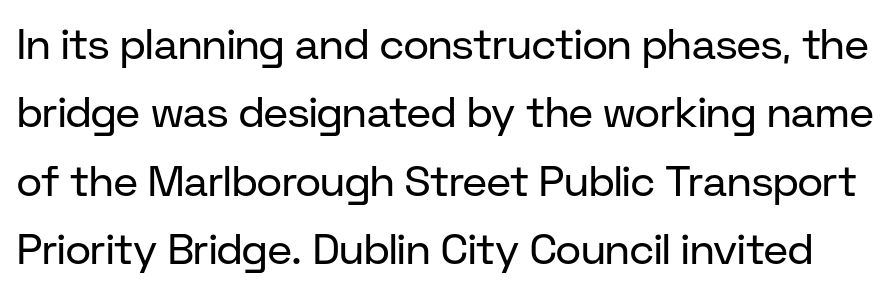
Q: Is the text bold? A: No.
Q: Is the text italic (slanted)? A: No, it is upright.
Q: Is the typeface a serif or a sans-serif typeface? A: Sans-serif.
Q: Is the text underlined? A: No.
Q: Is the spacing between letters normal or unusually wide? A: Normal.
Q: Is the spacing between lines tight, normal or loose? A: Normal.
Q: Width (condensed, normal, or wide)? A: Normal.
Q: Stroke contrast? A: Low.
Q: x-height? A: Medium.
Q: Monospaced? A: No.
